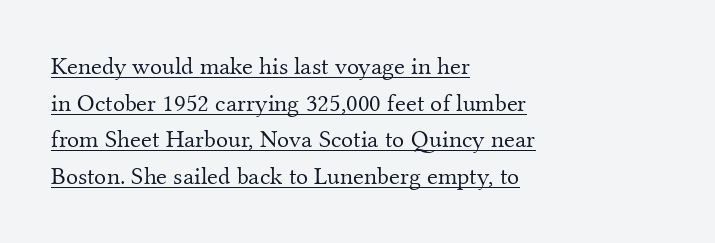
Q: Is the text bold? A: No.
Q: Is the text italic (slanted)? A: No, it is upright.
Q: Is the text underlined? A: Yes.
Q: How is the paragraph aligned? A: Left-aligned.
Q: Is the spacing between letters normal or unusually wide? A: Normal.
Q: Is the spacing between lines tight, normal or loose? A: Normal.
